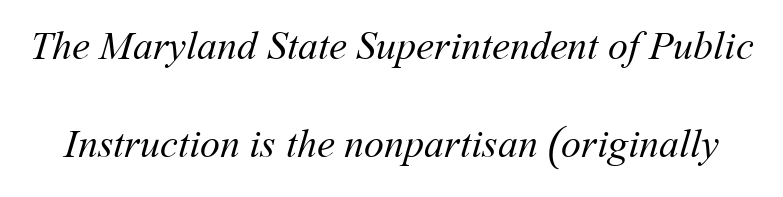
The image shows 40 px regular-weight type; set loose line spacing (2.46x), normal letter spacing, not underlined; medium stroke contrast and a medium x-height.
